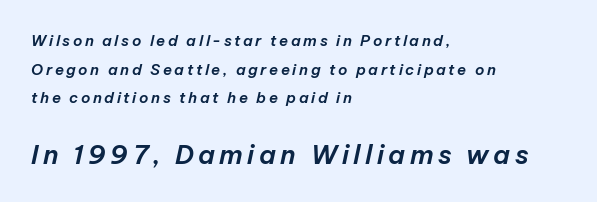
The font's italic variant was chosen for this text. If you squint, the bottom block still reads clearly — it's the larger of the two. The designer dialed line spacing up above the default. Clear beneath every line of the passage. In CSS terms this would be text-align: left.
